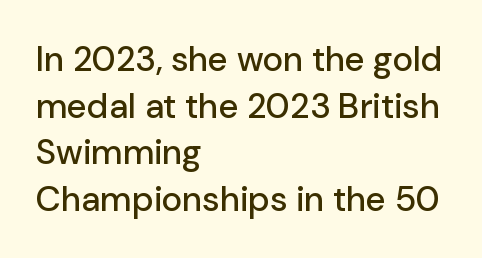
The image shows 35 px sans-serif type, upright; set left-aligned, normal line spacing (1.33x), normal letter spacing, not underlined; low stroke contrast and a medium x-height.
